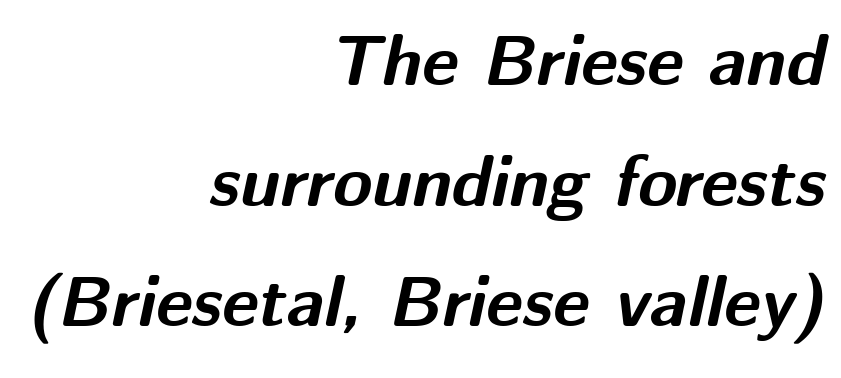
Q: Is the text bold? A: Yes.
Q: Is the text italic (slanted)? A: Yes, it leans right by about 12 degrees.
Q: Is the text underlined? A: No.
Q: How is the paragraph aligned? A: Right-aligned.
Q: Is the spacing between letters normal or unusually wide? A: Normal.
Q: Is the spacing between lines tight, normal or loose? A: Normal.
Q: Width (condensed, normal, or wide)? A: Normal.
Q: Stroke contrast? A: Medium.
Q: x-height? A: Medium.
Q: Monospaced? A: No.
